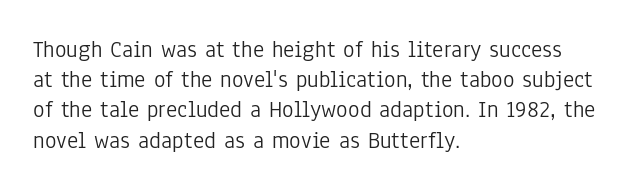
The image shows 24 px text type, upright; set left-aligned, normal line spacing (1.26x), normal letter spacing, not underlined.
